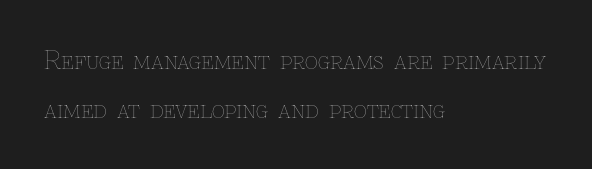
The image shows 25 px text type, upright; set left-aligned, loose line spacing (1.95x), normal letter spacing, not underlined.
